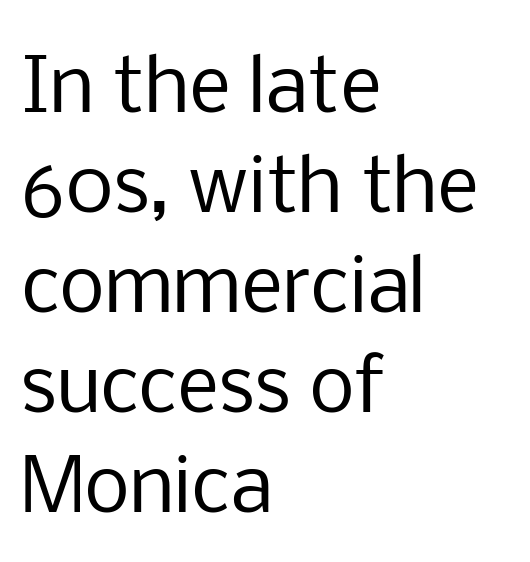
{"serif": "no", "italic": "no", "bold": "no", "weight": "regular", "width": "normal", "stroke_contrast": "low", "x_height": "medium", "monospaced": "no", "underline": "no", "align": "left", "line_spacing": "normal", "line_spacing_ratio": 1.37, "letter_spacing": "normal", "letter_spacing_em": 0.0, "glyph_px": 73}
